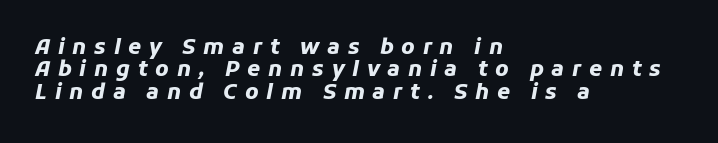
The image shows 21 px bold type, italic (leaning right); set left-aligned, tight line spacing (1.06x), unusually wide letter spacing (+0.37 em), not underlined.
